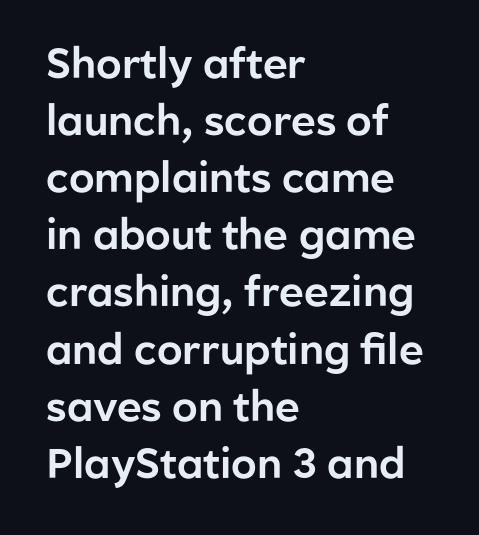
Q: Is the text italic (slanted)? A: No, it is upright.
Q: Is the typeface a serif or a sans-serif typeface? A: Sans-serif.
Q: Is the text underlined? A: No.
Q: How is the paragraph aligned? A: Left-aligned.
Q: Is the spacing between letters normal or unusually wide? A: Normal.
Q: Is the spacing between lines tight, normal or loose? A: Normal.
Q: Width (condensed, normal, or wide)? A: Normal.
Q: Stroke contrast? A: Low.
Q: x-height? A: Medium.
Q: Monospaced? A: No.
